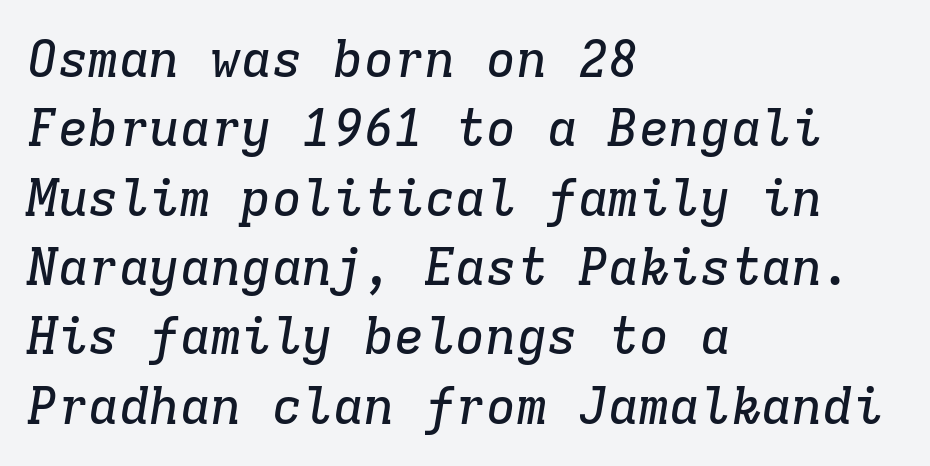
Compared with typical body copy, the letter spacing here is the same. Notice how the stems are inclined rather than vertical — that's the hallmark of italics. Think of a typewriter: that constant character pitch is what you see here. Descenders hang freely into open space. The font family rendered here belongs to the serif group. The passage shown stacks its lines at a standard gap.
